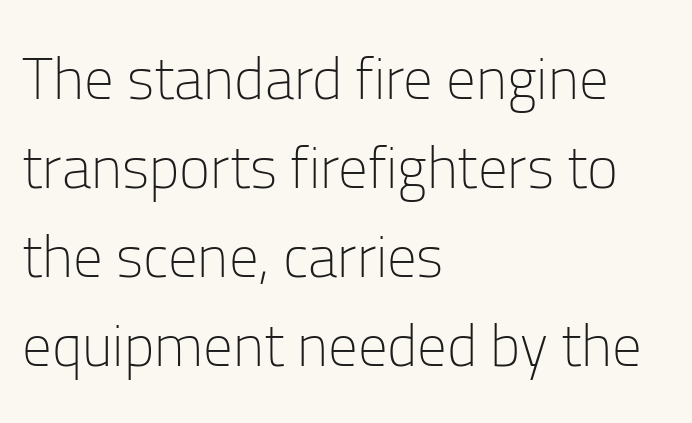
The image shows 59 px light sans-serif type, upright; set left-aligned, normal line spacing (1.51x), normal letter spacing, not underlined; low stroke contrast and a medium x-height.
